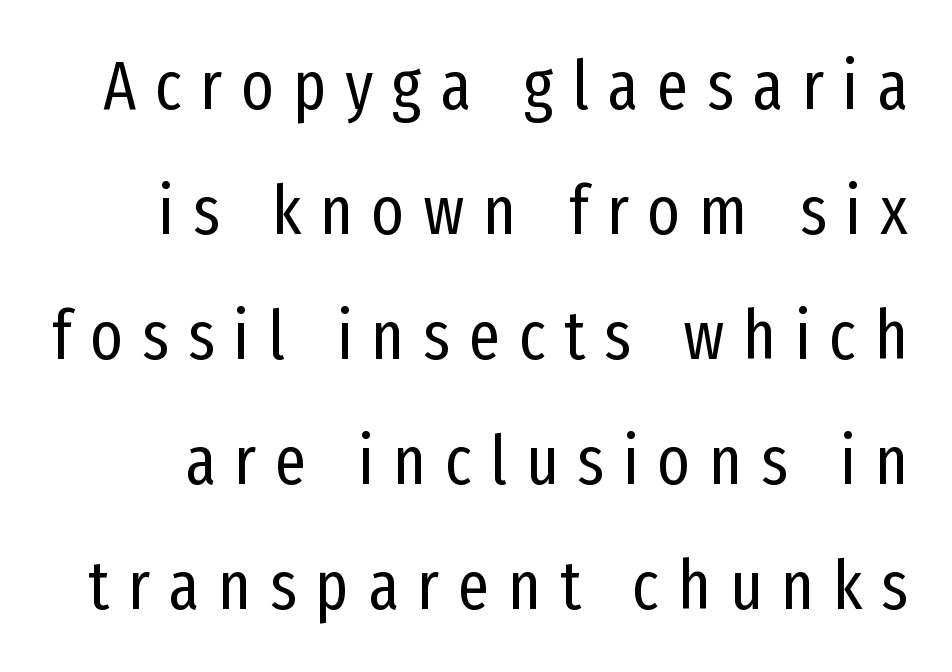
The image shows 69 px regular-weight, condensed sans-serif type, upright; set line spacing 1.81x, unusually wide letter spacing (+0.27 em), not underlined; low stroke contrast and a medium x-height.
